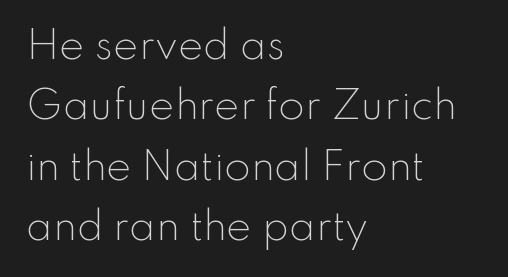
Q: Is the text bold? A: No.
Q: Is the text italic (slanted)? A: No, it is upright.
Q: Is the typeface a serif or a sans-serif typeface? A: Sans-serif.
Q: Is the text underlined? A: No.
Q: How is the paragraph aligned? A: Left-aligned.
Q: Is the spacing between letters normal or unusually wide? A: Normal.
Q: Is the spacing between lines tight, normal or loose? A: Normal.
Q: Width (condensed, normal, or wide)? A: Normal.
Q: Stroke contrast? A: Low.
Q: x-height? A: Small.
Q: Monospaced? A: No.
